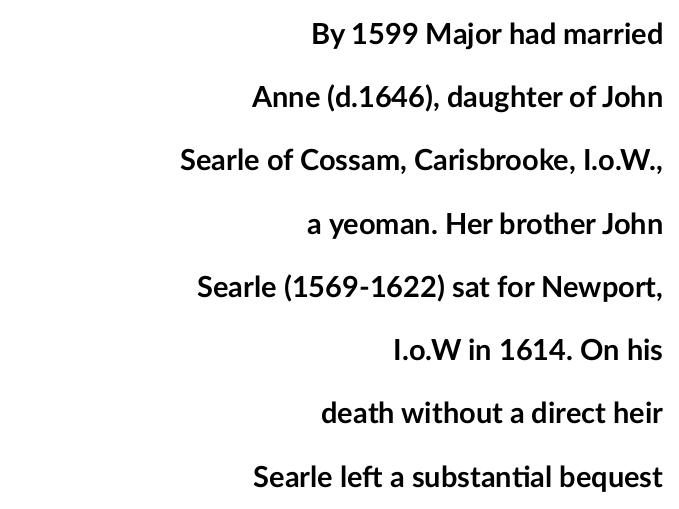
Q: Is the text bold? A: Yes.
Q: Is the text italic (slanted)? A: No, it is upright.
Q: Is the typeface a serif or a sans-serif typeface? A: Sans-serif.
Q: Is the text underlined? A: No.
Q: How is the paragraph aligned? A: Right-aligned.
Q: Is the spacing between letters normal or unusually wide? A: Normal.
Q: Is the spacing between lines tight, normal or loose? A: Loose.
Q: Width (condensed, normal, or wide)? A: Normal.
Q: Stroke contrast? A: Low.
Q: x-height? A: Medium.
Q: Monospaced? A: No.
